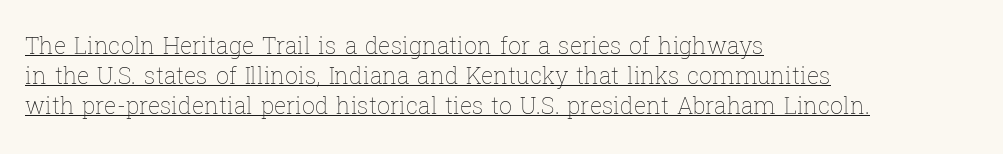
Q: Is the text bold? A: No.
Q: Is the text italic (slanted)? A: No, it is upright.
Q: Is the text underlined? A: Yes.
Q: How is the paragraph aligned? A: Left-aligned.
Q: Is the spacing between letters normal or unusually wide? A: Normal.
Q: Is the spacing between lines tight, normal or loose? A: Normal.
